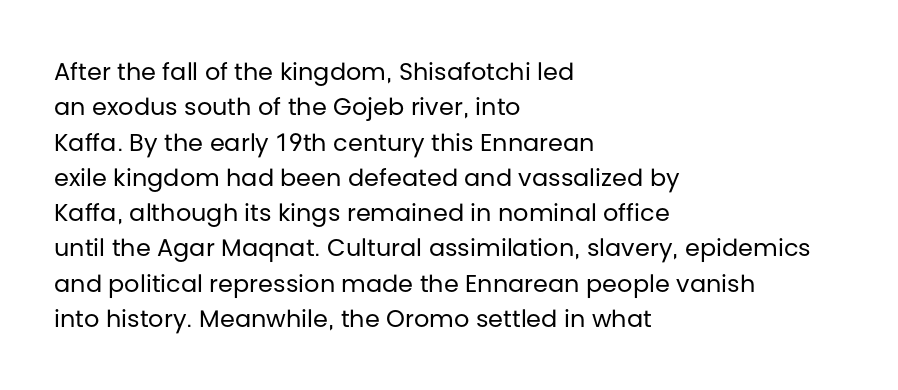
Tracking value appears to be zero — textbook default spacing. Posture: straight, roman, zero tilt. Leftover space on each line is placed entirely after the last word. This is not heavy type; no bold has been used.
